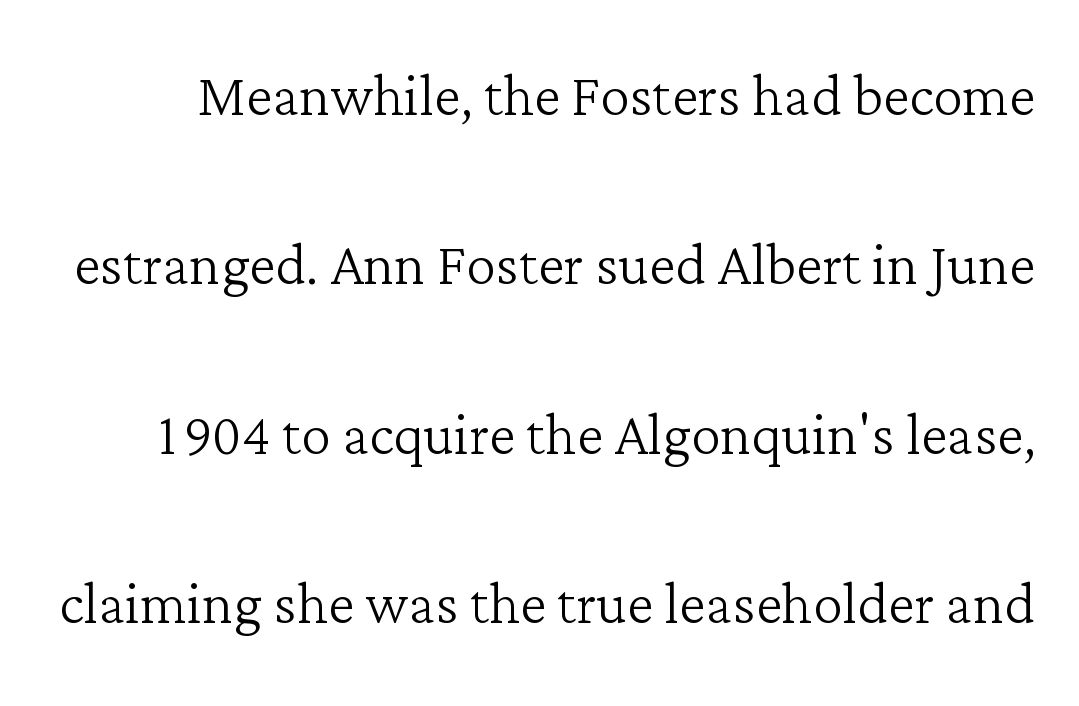
These glyphs show unthickened strokes, regular width or finer. Note the varied advance widths — an 'i' is clearly narrower than an 'm'. The lettering stays uniformly vertical, giving the passage a roman look. Spacing between characters is what you'd get straight out of the box.
